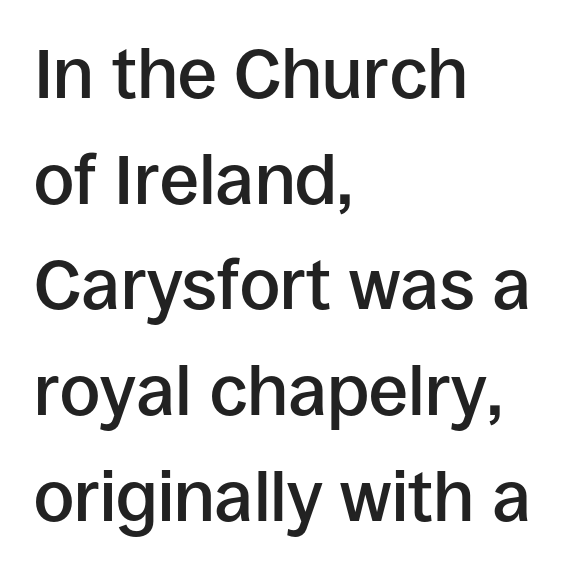
The image shows 70 px semibold sans-serif type, upright; set left-aligned, normal line spacing (1.51x), normal letter spacing, not underlined; low stroke contrast and a large x-height.
